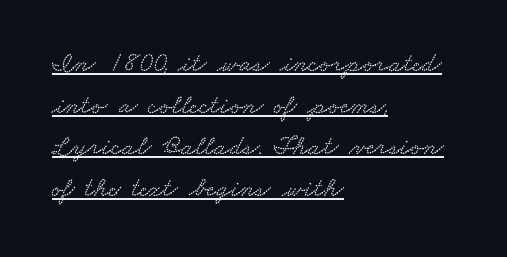
{"underline": "yes", "align": "left", "line_spacing": "normal", "line_spacing_ratio": 1.54, "letter_spacing": "normal", "letter_spacing_em": 0.0, "glyph_px": 27}
